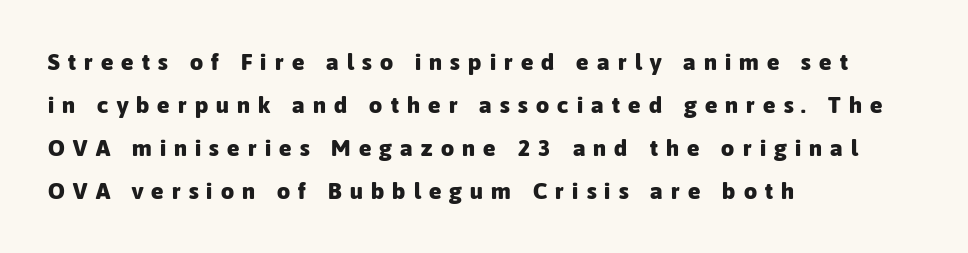
{"italic": "no", "bold": "yes", "underline": "no", "align": "left", "line_spacing_ratio": 1.87, "letter_spacing": "wide", "letter_spacing_em": 0.36, "glyph_px": 23}
